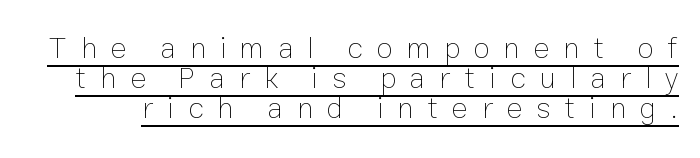
{"italic": "no", "bold": "no", "weight": "thin", "width": "normal", "stroke_contrast": "low", "x_height": "medium", "monospaced": "no", "underline": "yes", "line_spacing": "tight", "line_spacing_ratio": 1.0, "letter_spacing": "wide", "letter_spacing_em": 0.46, "glyph_px": 30}
